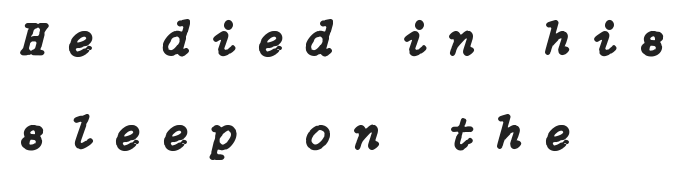
Q: Is the text italic (slanted)? A: Yes, it leans right by about 15 degrees.
Q: Is the text underlined? A: No.
Q: How is the paragraph aligned? A: Left-aligned.
Q: Is the spacing between letters normal or unusually wide? A: Unusually wide.
Q: Is the spacing between lines tight, normal or loose? A: Loose.
Q: Width (condensed, normal, or wide)? A: Normal.
Q: Stroke contrast? A: Low.
Q: x-height? A: Medium.
